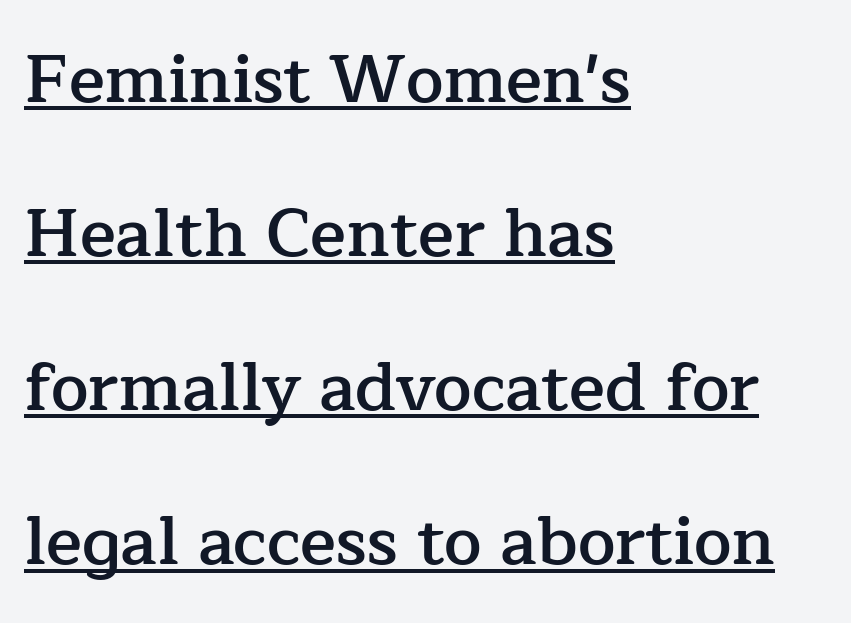
Q: Is the text bold? A: Semi-bold.
Q: Is the text italic (slanted)? A: No, it is upright.
Q: Is the typeface a serif or a sans-serif typeface? A: Serif.
Q: Is the text underlined? A: Yes.
Q: How is the paragraph aligned? A: Left-aligned.
Q: Is the spacing between letters normal or unusually wide? A: Normal.
Q: Is the spacing between lines tight, normal or loose? A: Loose.
Q: Width (condensed, normal, or wide)? A: Normal.
Q: Stroke contrast? A: Low.
Q: x-height? A: Medium.
Q: Monospaced? A: No.
